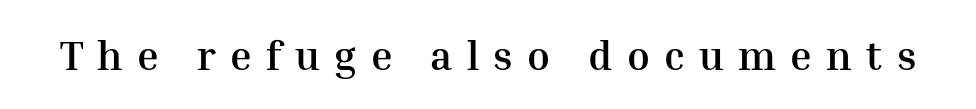
The image shows 41 px semibold serif type, upright; set unusually wide letter spacing (+0.35 em), not underlined; medium stroke contrast and a medium x-height.
